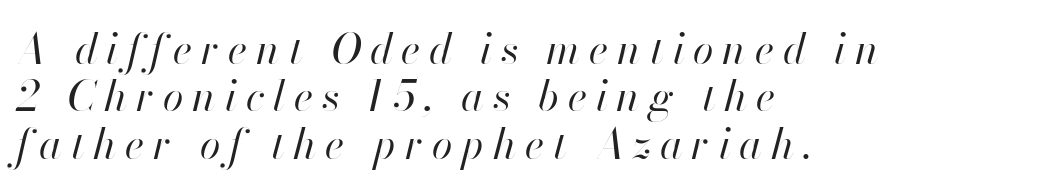
Glance below the letters and you will spot only blank space. The weight would be labelled regular, book, light, or lighter still. The rendering uses natural spacing where letterforms have individual widths. The passage is arranged the way most books set body copy — flush left.
